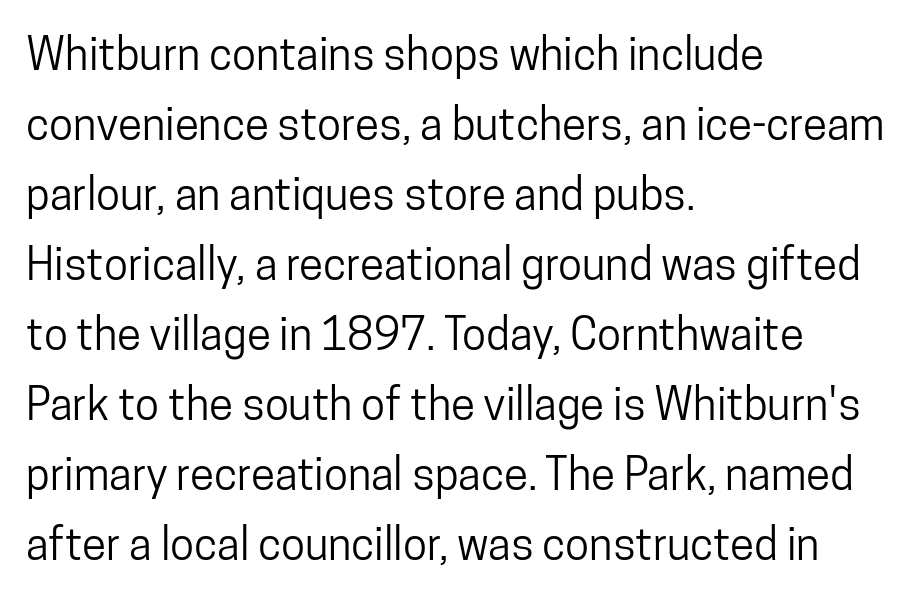
{"serif": "no", "italic": "no", "width": "condensed", "stroke_contrast": "low", "x_height": "medium", "monospaced": "no", "underline": "no", "align": "left", "line_spacing": "normal", "line_spacing_ratio": 1.59, "letter_spacing": "normal", "letter_spacing_em": 0.0, "glyph_px": 44}
